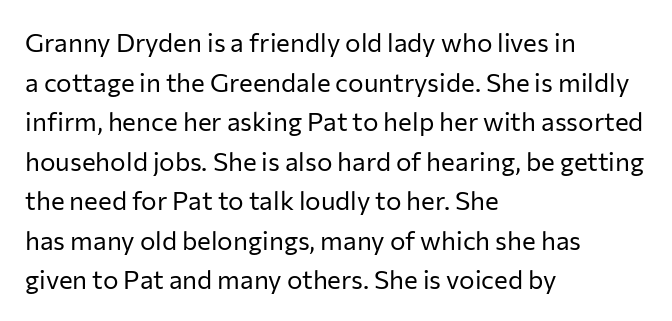
Q: Is the text bold? A: No.
Q: Is the text italic (slanted)? A: No, it is upright.
Q: Is the text underlined? A: No.
Q: How is the paragraph aligned? A: Left-aligned.
Q: Is the spacing between letters normal or unusually wide? A: Normal.
Q: Is the spacing between lines tight, normal or loose? A: Normal.
